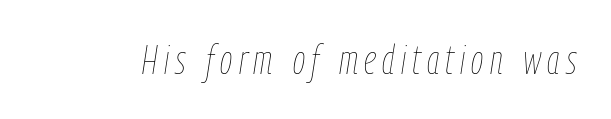
{"italic": "yes", "lean": "right", "slant_degrees": 9, "bold": "no", "weight": "thin", "width": "condensed", "stroke_contrast": "low", "x_height": "medium", "monospaced": "no", "underline": "no", "glyph_px": 40}
